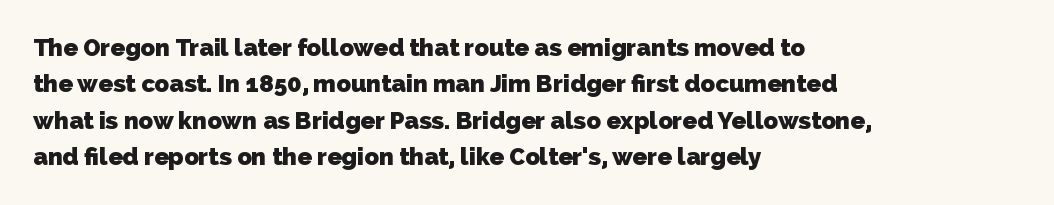
Compared with typical paragraphs, the rows here are spaced about the same. Any mark beneath the type? The region is blank. There is no visible air inserted between adjacent glyphs. Typesetter's note: full bold, strokes at maximum text heaviness. Reading down the block, your eye returns to a fixed left position each line.
